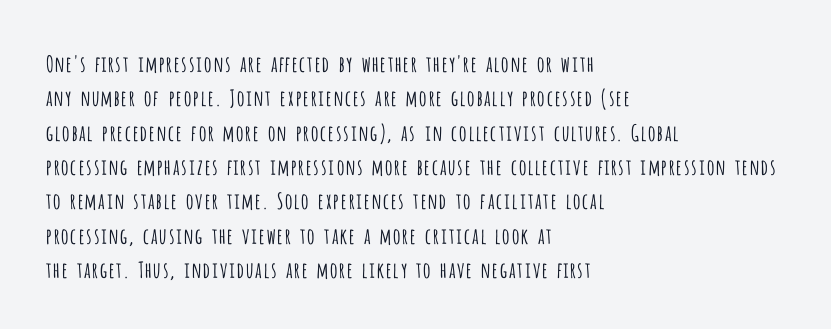
The image shows 22 px text type, upright; set left-aligned, normal line spacing (1.56x), normal letter spacing, not underlined.
